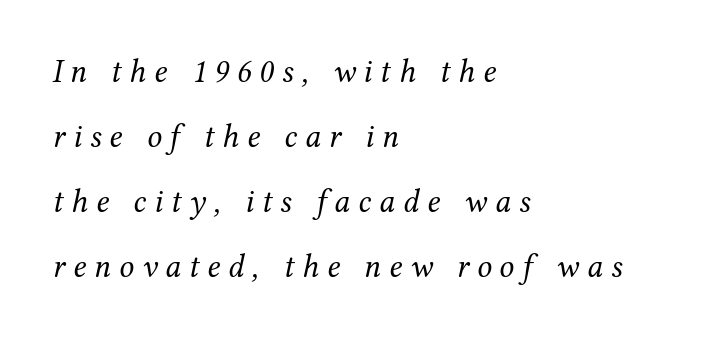
Is there much room between lines? Yes — plenty of vertical air separates them. Serif or sans? Serif — the stroke terminals have little feet. You could only call the tracking loose — the letters float apart. The words here are not underlined. The compositor pushed each line to the left boundary.
